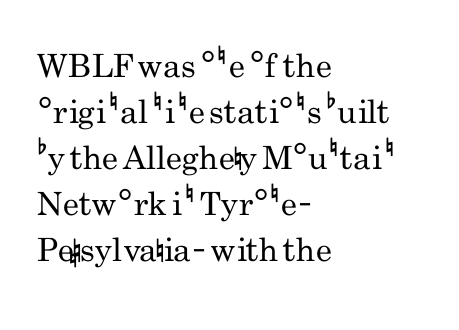
A typesetter would mark this as roman, not italic. The passage shown is typed in a proportional face where columns would drift. The weight would be labelled regular, book, light, or lighter still. The type is set solid horizontally, with unmodified tracking. Serif or sans? Sans — the stroke terminals are bare.
